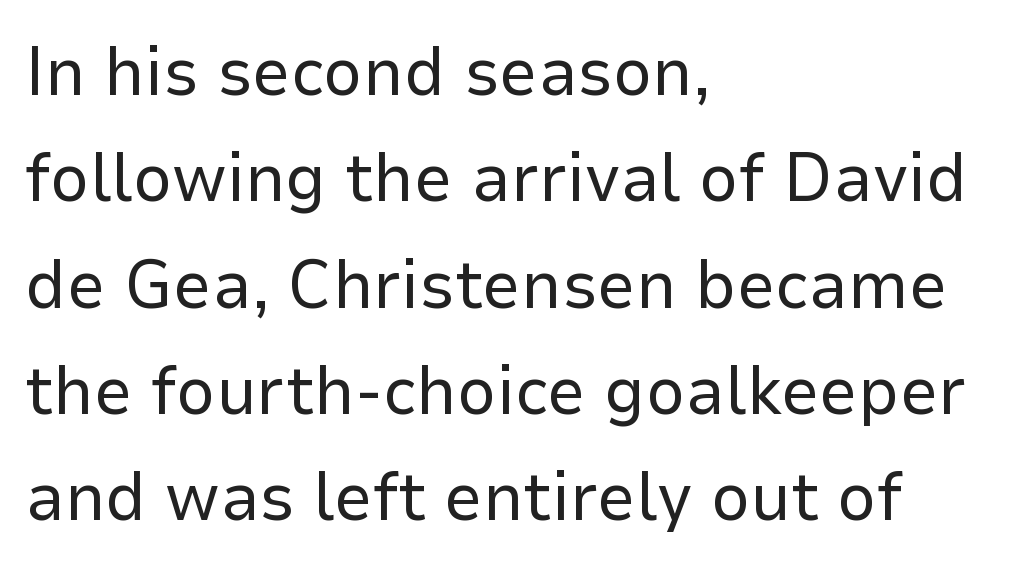
The image shows 69 px regular-weight sans-serif type, upright; set left-aligned, normal line spacing (1.54x), normal letter spacing, not underlined; low stroke contrast and a medium x-height.
